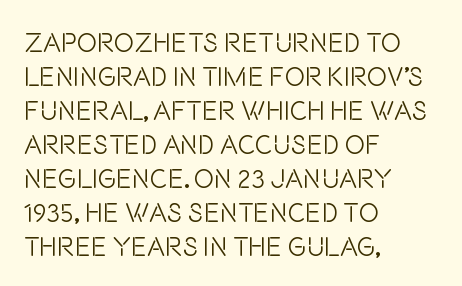
Q: Is the text bold? A: No.
Q: Is the text italic (slanted)? A: No, it is upright.
Q: Is the text underlined? A: No.
Q: How is the paragraph aligned? A: Left-aligned.
Q: Is the spacing between letters normal or unusually wide? A: Normal.
Q: Is the spacing between lines tight, normal or loose? A: Normal.
